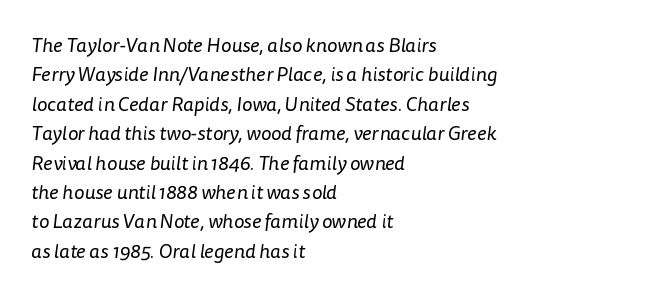
The image shows 20 px text type; set left-aligned, normal line spacing (1.47x), normal letter spacing, not underlined.
